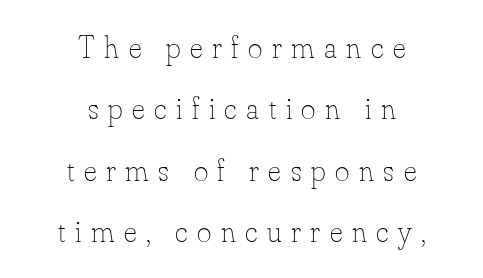
{"italic": "no", "bold": "no", "weight": "thin", "width": "normal", "stroke_contrast": "low", "x_height": "small", "monospaced": "no", "underline": "no", "align": "center", "line_spacing": "loose", "line_spacing_ratio": 1.98, "letter_spacing": "wide", "letter_spacing_em": 0.31, "glyph_px": 31}
